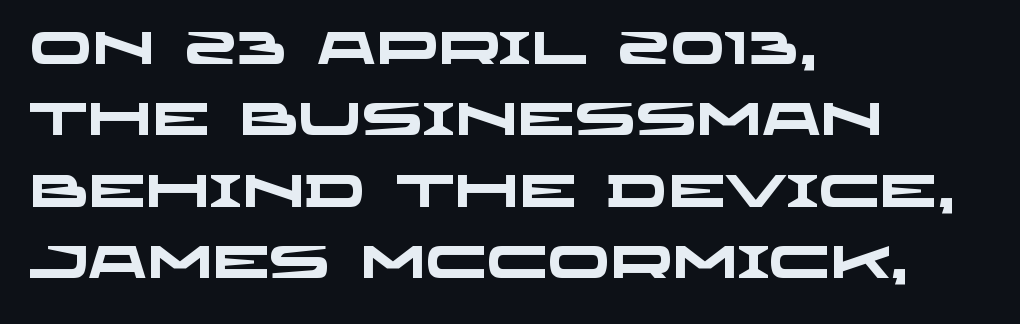
Q: Is the text bold? A: Yes.
Q: Is the typeface a serif or a sans-serif typeface? A: Sans-serif.
Q: Is the text underlined? A: No.
Q: How is the paragraph aligned? A: Left-aligned.
Q: Is the spacing between letters normal or unusually wide? A: Normal.
Q: Is the spacing between lines tight, normal or loose? A: Normal.
Q: Width (condensed, normal, or wide)? A: Wide.
Q: Stroke contrast? A: Low.
Q: x-height? A: Large.
Q: Monospaced? A: No.
